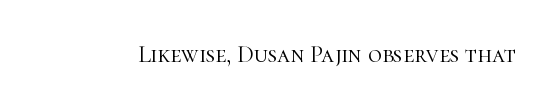
Only glyphs here, with clear space below each row. Notice how the stems are strictly vertical — no italics here. Between one letter and the next there's only the usual sliver of space. Is this a heavy cut? Hardly; it is regular or lighter.
